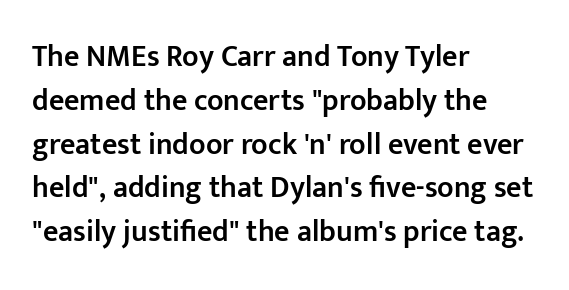
These words are printed semibold, heavier than regular yet not bold. Font category for this specimen: sans-serif. You could call the tracking neutral — neither tight nor loose. Rendered with straight, roman letterforms. Layout note: lines flush left.
